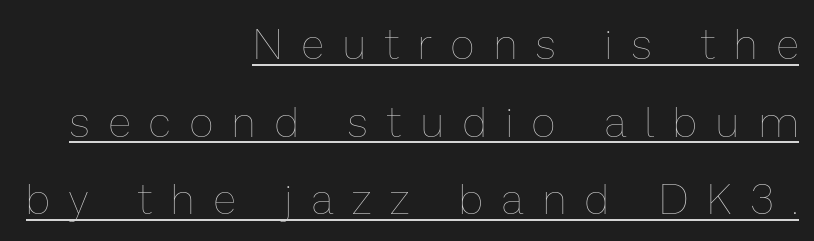
The lettering is marked with a stroke running underneath it. Inter-character spacing is expanded well beyond the font's built-in metrics. A typesetter would call this proportional, since set widths differ per character. A light-to-regular cut is what we see here. Does the copy run flush right? Yes — the right margin is perfectly even.
